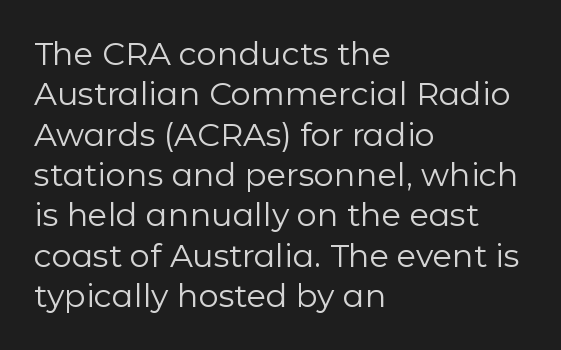
The image shows 32 px regular-weight sans-serif type, upright; set left-aligned, normal line spacing (1.26x), normal letter spacing, not underlined; low stroke contrast and a medium x-height.
